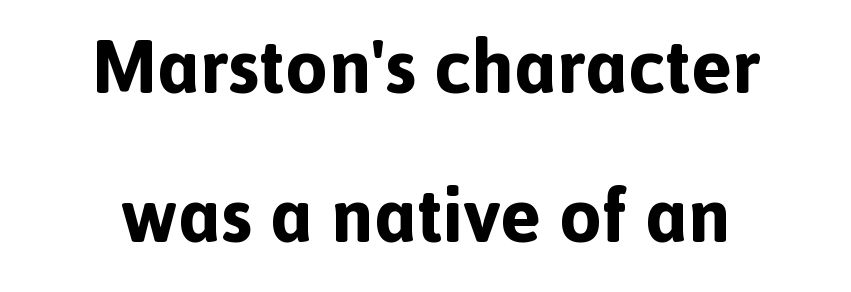
Q: Is the text bold? A: Yes.
Q: Is the text italic (slanted)? A: No, it is upright.
Q: Is the typeface a serif or a sans-serif typeface? A: Sans-serif.
Q: Is the text underlined? A: No.
Q: Is the spacing between letters normal or unusually wide? A: Normal.
Q: Is the spacing between lines tight, normal or loose? A: Loose.
Q: Width (condensed, normal, or wide)? A: Normal.
Q: x-height? A: Medium.
Q: Monospaced? A: No.
